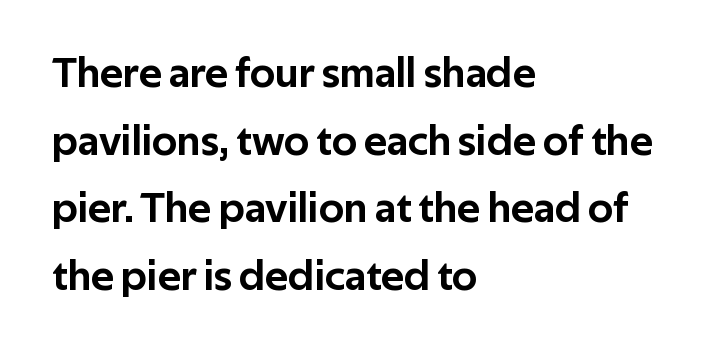
Regarding leading, the lines here are spaced in the standard way. The area under the type is left untouched. Is there any slant? The stems are plumb. Every row of glyphs begins at an identical x-position on the left. Letterform terminals end flat and unadorned throughout the passage. Is this a fixed-width face? No — the glyphs have proportional, varying widths.
